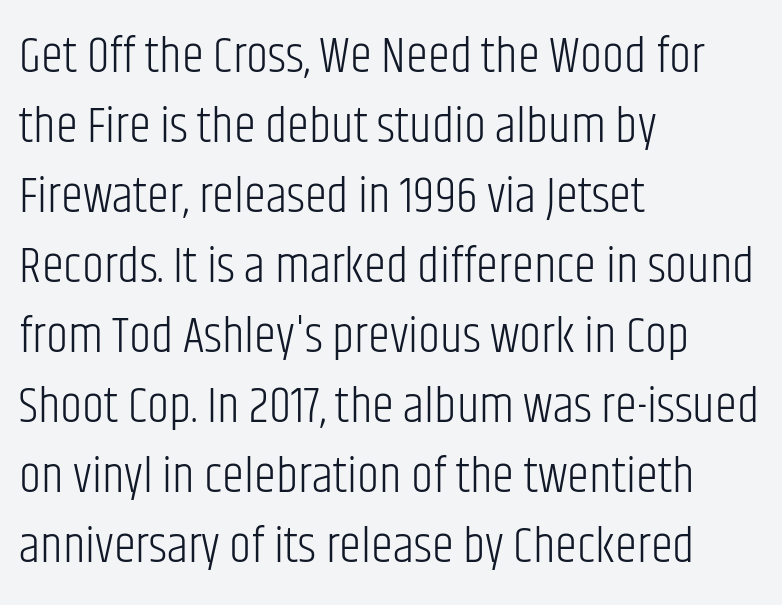
The image shows 50 px light, condensed sans-serif type, upright; set left-aligned, normal line spacing (1.4x), normal letter spacing, not underlined; low stroke contrast and a large x-height.
